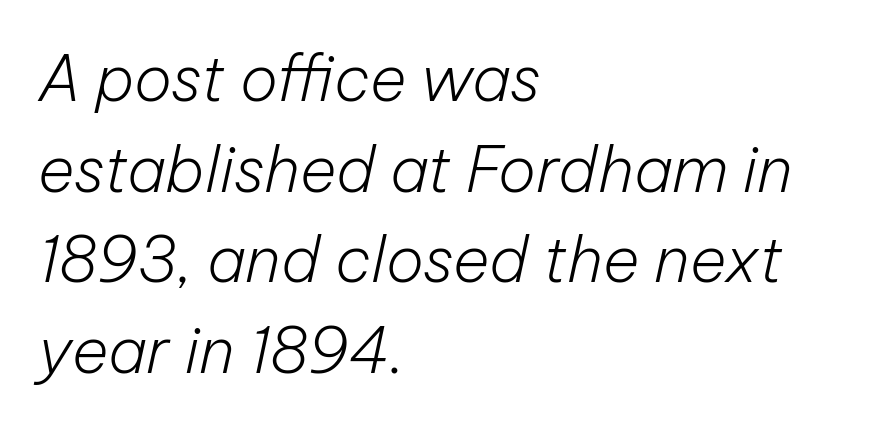
{"italic": "yes", "lean": "right", "slant_degrees": 12, "bold": "no", "weight": "light", "width": "normal", "stroke_contrast": "low", "x_height": "medium", "monospaced": "no", "underline": "no", "align": "left", "line_spacing": "normal", "line_spacing_ratio": 1.44, "letter_spacing": "normal", "letter_spacing_em": 0.0, "glyph_px": 63}
